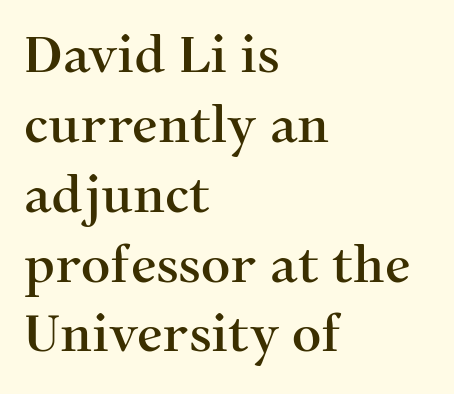
Q: Is the text italic (slanted)? A: No, it is upright.
Q: Is the typeface a serif or a sans-serif typeface? A: Serif.
Q: Is the text underlined? A: No.
Q: How is the paragraph aligned? A: Left-aligned.
Q: Is the spacing between letters normal or unusually wide? A: Normal.
Q: Is the spacing between lines tight, normal or loose? A: Normal.
Q: Width (condensed, normal, or wide)? A: Normal.
Q: Stroke contrast? A: Medium.
Q: x-height? A: Medium.
Q: Monospaced? A: No.
